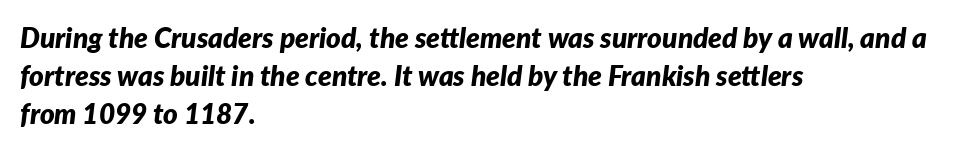
Q: Is the text bold? A: Yes.
Q: Is the text italic (slanted)? A: Yes, it leans right by about 7 degrees.
Q: Is the text underlined? A: No.
Q: How is the paragraph aligned? A: Left-aligned.
Q: Is the spacing between letters normal or unusually wide? A: Normal.
Q: Is the spacing between lines tight, normal or loose? A: Normal.
Q: Width (condensed, normal, or wide)? A: Normal.
Q: Stroke contrast? A: Low.
Q: x-height? A: Medium.
Q: Monospaced? A: No.
